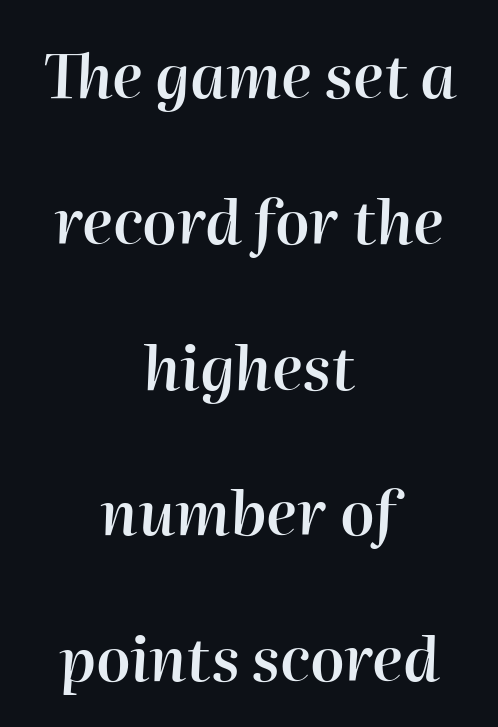
Q: Is the text bold? A: Semi-bold.
Q: Is the text italic (slanted)? A: Yes, it leans right by about 2 degrees.
Q: Is the text underlined? A: No.
Q: How is the paragraph aligned? A: Centered.
Q: Is the spacing between letters normal or unusually wide? A: Normal.
Q: Is the spacing between lines tight, normal or loose? A: Loose.
Q: Width (condensed, normal, or wide)? A: Normal.
Q: Stroke contrast? A: High.
Q: x-height? A: Medium.
Q: Monospaced? A: No.
